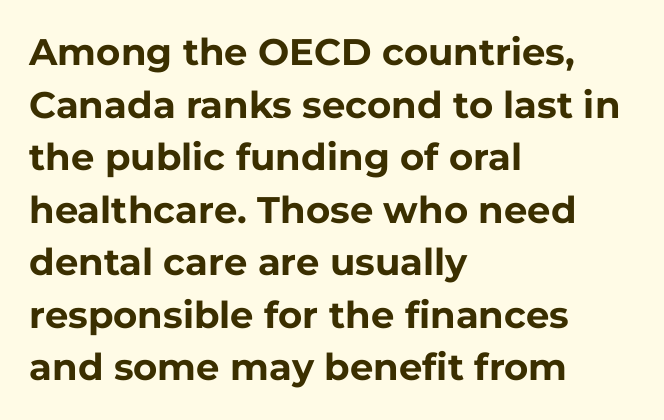
The image shows 37 px bold sans-serif type, upright; set left-aligned, normal line spacing (1.42x), normal letter spacing, not underlined; low stroke contrast and a medium x-height.
